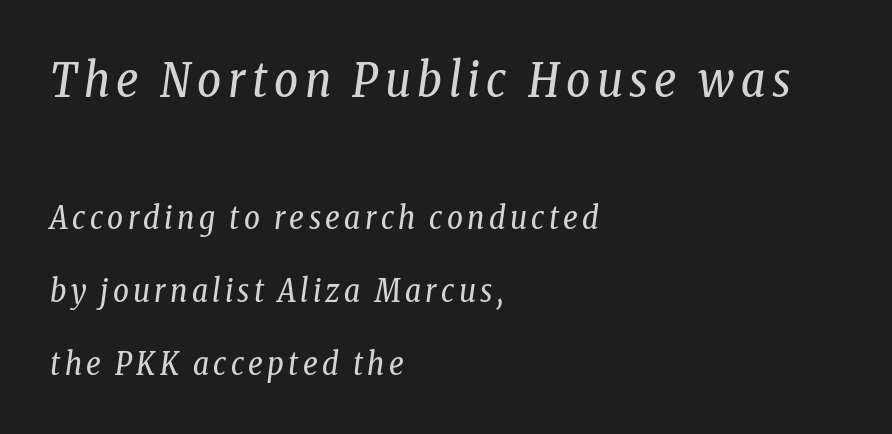
Q: Is the text bold? A: No.
Q: Is the text italic (slanted)? A: Yes, it leans right by about 8 degrees.
Q: Is the typeface a serif or a sans-serif typeface? A: Serif.
Q: Is the text underlined? A: No.
Q: How is the paragraph aligned? A: Left-aligned.
Q: Is the spacing between lines tight, normal or loose? A: Loose.
Q: Which block of text is set in a larger size, the first (top) or the second (bottom)? A: The first (top) one.
Q: Width (condensed, normal, or wide)? A: Condensed.
Q: Stroke contrast? A: Low.
Q: x-height? A: Medium.
Q: Monospaced? A: No.
